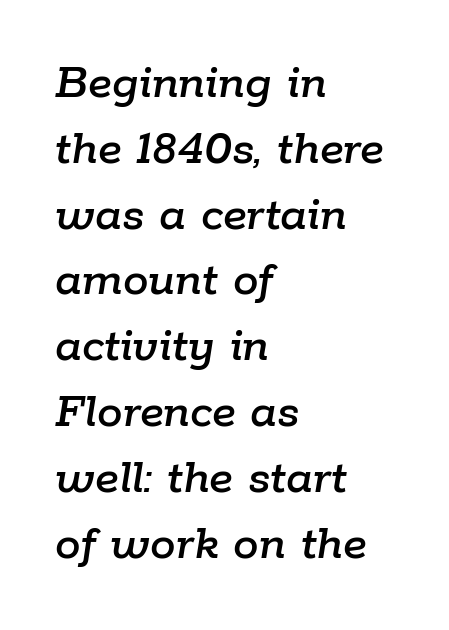
The image shows 51 px text type, italic (leaning right); set left-aligned, normal line spacing (1.29x), normal letter spacing, not underlined; low stroke contrast and a medium x-height.
